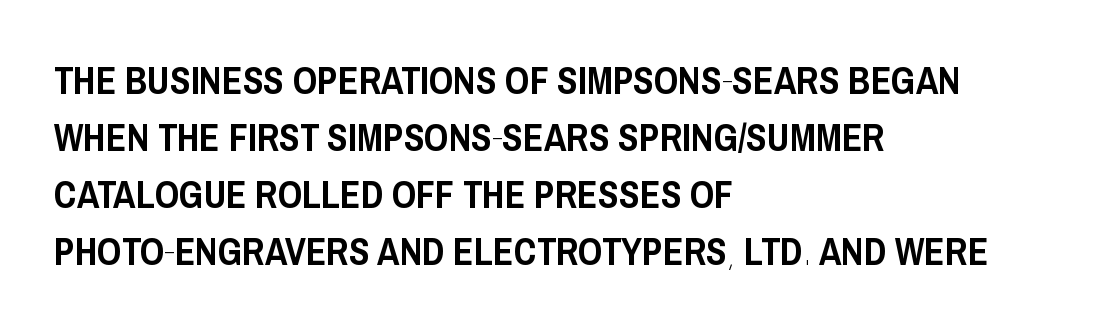
Q: Is the text italic (slanted)? A: No, it is upright.
Q: Is the typeface a serif or a sans-serif typeface? A: Sans-serif.
Q: Is the text underlined? A: No.
Q: How is the paragraph aligned? A: Left-aligned.
Q: Is the spacing between letters normal or unusually wide? A: Normal.
Q: Is the spacing between lines tight, normal or loose? A: Normal.
Q: Width (condensed, normal, or wide)? A: Condensed.
Q: Stroke contrast? A: Low.
Q: x-height? A: Large.
Q: Monospaced? A: No.
